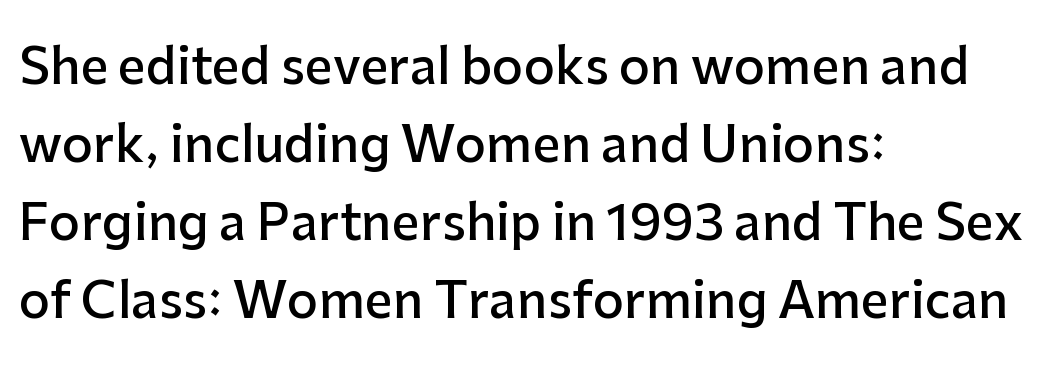
Here the designer chose a conventional face with non-uniform glyph widths. Each new line begins a customary step beneath the previous one. Serifs: no, the terminals of the letterforms are clean. The sample has been set in demibold, a notch under bold. Each word holds together tightly as a unit, with standard inter-letter gaps.
